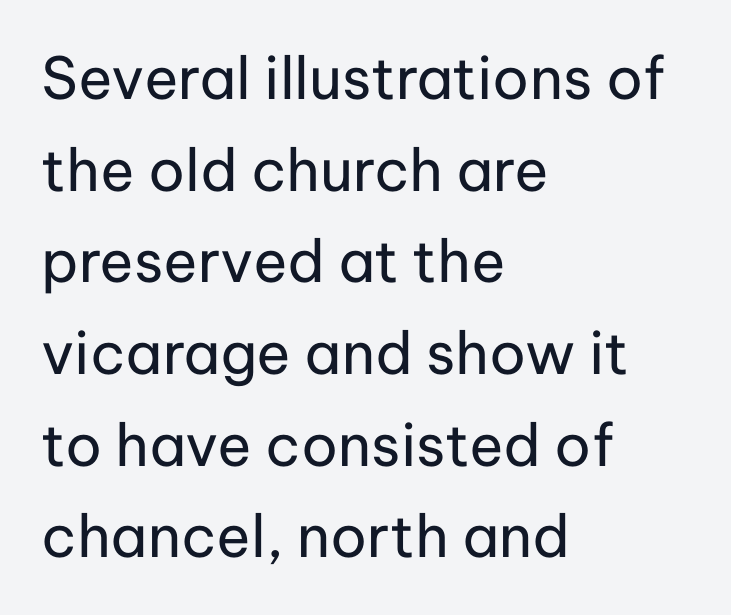
Q: Is the text bold? A: No.
Q: Is the text italic (slanted)? A: No, it is upright.
Q: Is the typeface a serif or a sans-serif typeface? A: Sans-serif.
Q: Is the text underlined? A: No.
Q: How is the paragraph aligned? A: Left-aligned.
Q: Is the spacing between letters normal or unusually wide? A: Normal.
Q: Is the spacing between lines tight, normal or loose? A: Normal.
Q: Width (condensed, normal, or wide)? A: Normal.
Q: Stroke contrast? A: Low.
Q: x-height? A: Medium.
Q: Monospaced? A: No.
